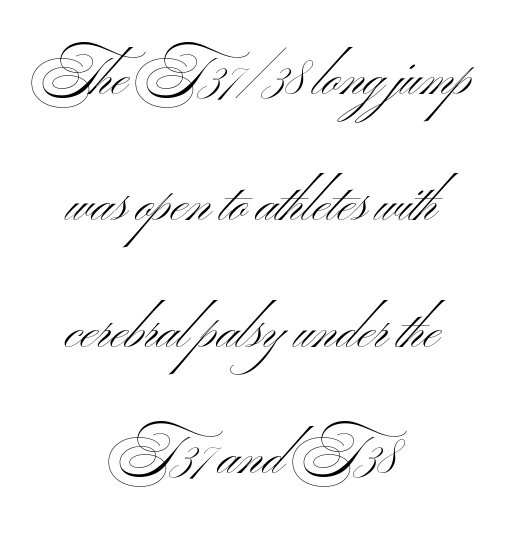
The image shows 54 px light, wide sans-serif type; set centered, loose line spacing (2.34x), normal letter spacing, not underlined; medium stroke contrast and a small x-height.
